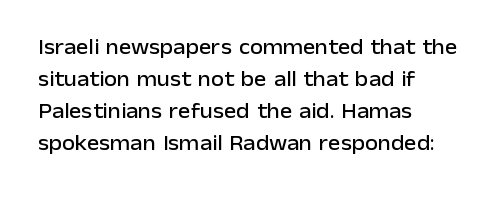
The image shows 21 px text type, upright; set left-aligned, normal line spacing (1.52x), normal letter spacing, not underlined.
